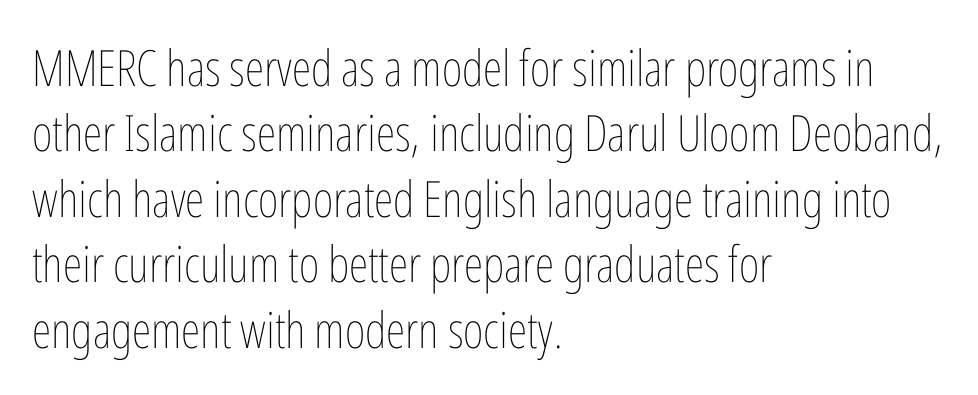
{"italic": "no", "bold": "no", "weight": "thin", "width": "condensed", "stroke_contrast": "low", "x_height": "medium", "monospaced": "no", "underline": "no", "align": "left", "line_spacing": "normal", "line_spacing_ratio": 1.31, "letter_spacing": "normal", "letter_spacing_em": 0.0, "glyph_px": 50}
